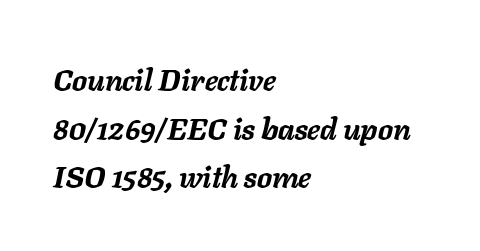
The image shows 30 px semibold type, italic (leaning right); set left-aligned, normal line spacing (1.62x), normal letter spacing, not underlined; low stroke contrast and a medium x-height.
